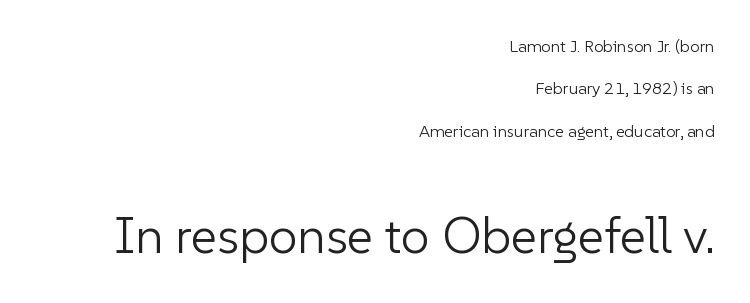
Q: Is the text bold? A: No.
Q: Is the text italic (slanted)? A: No, it is upright.
Q: Is the typeface a serif or a sans-serif typeface? A: Sans-serif.
Q: Is the text underlined? A: No.
Q: How is the paragraph aligned? A: Right-aligned.
Q: Is the spacing between letters normal or unusually wide? A: Normal.
Q: Is the spacing between lines tight, normal or loose? A: Loose.
Q: Which block of text is set in a larger size, the first (top) or the second (bottom)? A: The second (bottom) one.
Q: Width (condensed, normal, or wide)? A: Normal.
Q: Stroke contrast? A: Low.
Q: x-height? A: Medium.
Q: Monospaced? A: No.
